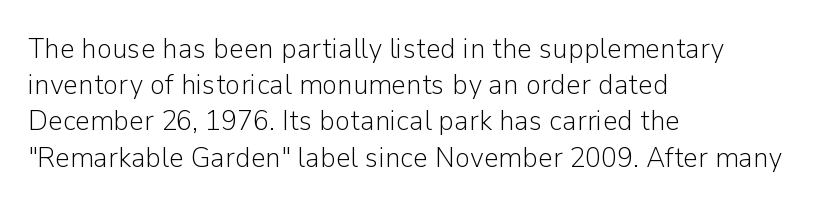
{"serif": "no", "italic": "no", "bold": "no", "weight": "light", "width": "normal", "stroke_contrast": "low", "x_height": "medium", "monospaced": "no", "underline": "no", "align": "left", "line_spacing": "normal", "line_spacing_ratio": 1.25, "letter_spacing": "normal", "letter_spacing_em": 0.0, "glyph_px": 29}
